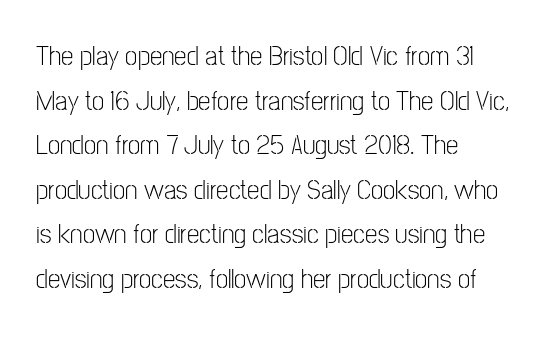
Each row of text sits above clean, open space. The rendering uses natural spacing where letterforms have individual widths. This sample uses plain, unmodified letter spacing. It's the straight-up-and-down kind of type.
